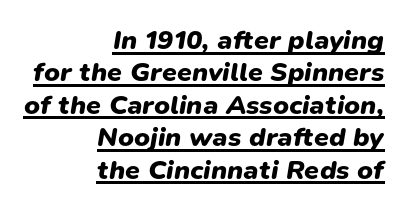
Q: Is the text bold? A: Yes.
Q: Is the text italic (slanted)? A: Yes, it leans right by about 9 degrees.
Q: Is the text underlined? A: Yes.
Q: How is the paragraph aligned? A: Right-aligned.
Q: Is the spacing between letters normal or unusually wide? A: Normal.
